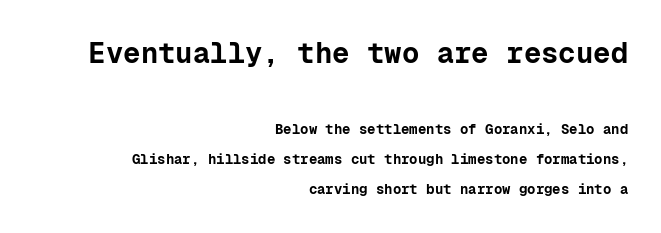
The image shows 29 px bold sans-serif type, upright, monospaced; set right-aligned, loose line spacing (2.16x), normal letter spacing, not underlined; the first (top) block is 2.07x larger; low stroke contrast and a medium x-height.
